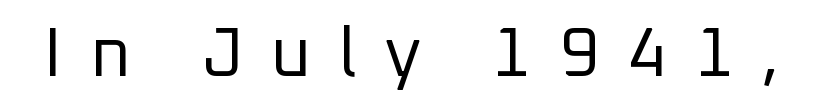
{"serif": "no", "italic": "no", "bold": "no", "weight": "regular", "width": "normal", "stroke_contrast": "low", "x_height": "medium", "monospaced": "no", "underline": "no", "letter_spacing": "wide", "letter_spacing_em": 0.4, "glyph_px": 69}
